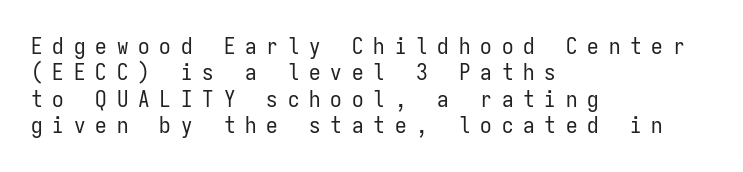
{"italic": "no", "bold": "no", "underline": "no", "align": "left", "line_spacing": "tight", "line_spacing_ratio": 1.15, "letter_spacing": "wide", "letter_spacing_em": 0.43, "glyph_px": 23}
